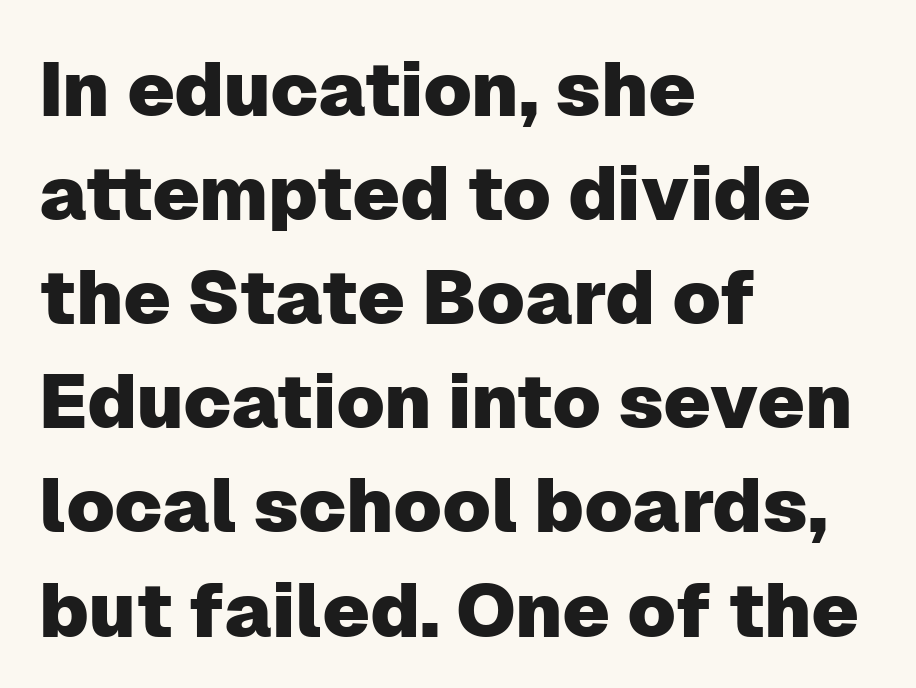
Descenders are the only things crossing below the line. This is roman type, the default non-slanted kind. The rendering keeps characters at their native spacing. Successive baselines arrive at the customary interval. Each letter's strokes conclude bluntly, with no projecting serifs. Each line starts at the same left margin while the right side varies.
